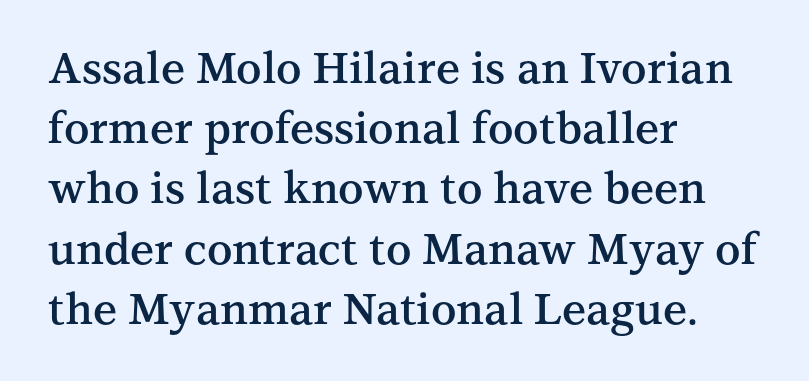
Q: Is the text bold? A: Semi-bold.
Q: Is the text italic (slanted)? A: No, it is upright.
Q: Is the typeface a serif or a sans-serif typeface? A: Serif.
Q: Is the text underlined? A: No.
Q: How is the paragraph aligned? A: Left-aligned.
Q: Is the spacing between letters normal or unusually wide? A: Normal.
Q: Is the spacing between lines tight, normal or loose? A: Normal.
Q: Width (condensed, normal, or wide)? A: Normal.
Q: Stroke contrast? A: Medium.
Q: x-height? A: Medium.
Q: Monospaced? A: No.
